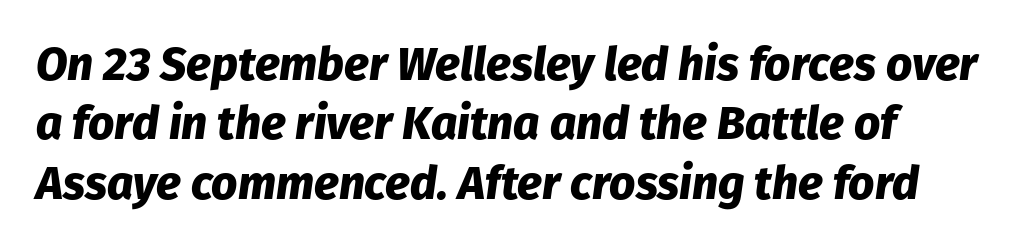
The image shows 46 px heavy type, italic (leaning right); set normal line spacing (1.29x), normal letter spacing, not underlined; low stroke contrast and a medium x-height.
